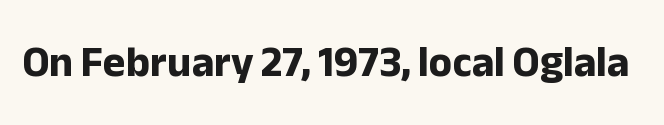
Q: Is the text bold? A: Yes.
Q: Is the text italic (slanted)? A: No, it is upright.
Q: Is the typeface a serif or a sans-serif typeface? A: Sans-serif.
Q: Is the text underlined? A: No.
Q: Is the spacing between letters normal or unusually wide? A: Normal.
Q: Width (condensed, normal, or wide)? A: Normal.
Q: Stroke contrast? A: Low.
Q: x-height? A: Medium.
Q: Monospaced? A: No.
